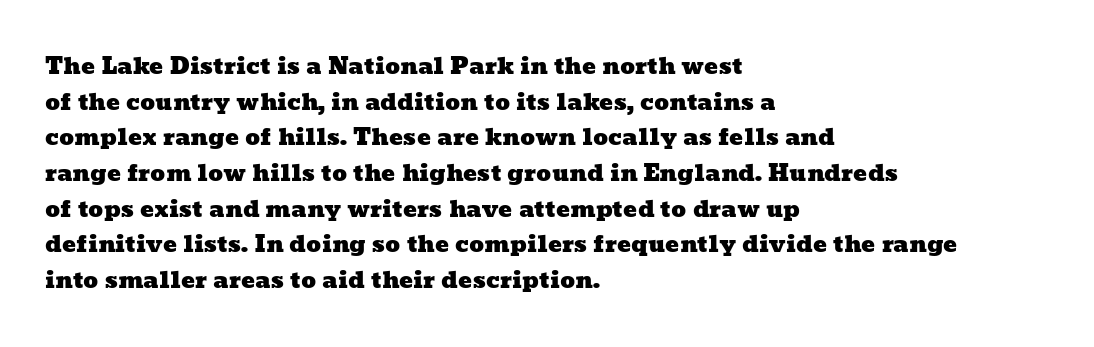
Q: Is the text underlined? A: No.
Q: How is the paragraph aligned? A: Left-aligned.
Q: Is the spacing between letters normal or unusually wide? A: Normal.
Q: Is the spacing between lines tight, normal or loose? A: Normal.
